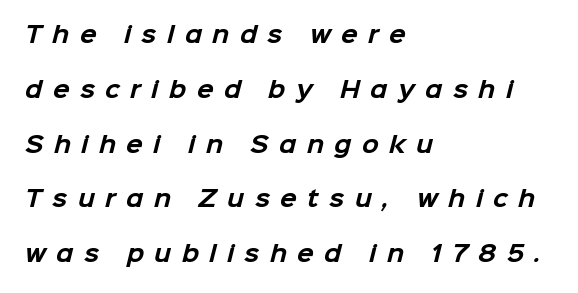
The image shows 22 px bold type; set left-aligned, loose line spacing (2.49x), unusually wide letter spacing (+0.47 em), not underlined.
